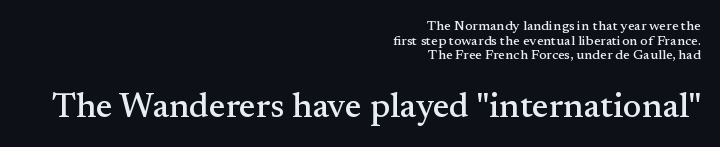
The image shows 35 px serif type, upright; set right-aligned, tight line spacing (1.05x), normal letter spacing, not underlined; the second (bottom) block is 2.5x larger; medium stroke contrast and a small x-height.
